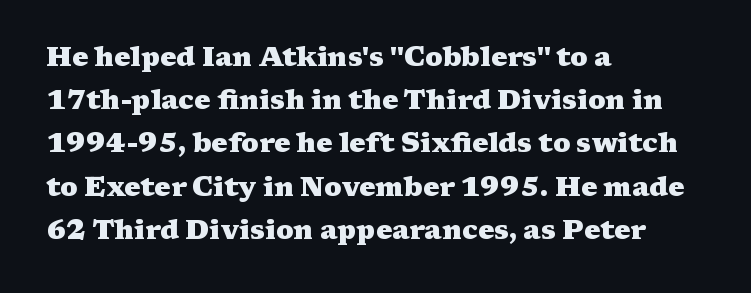
The image shows 27 px bold type, upright; set left-aligned, normal line spacing (1.6x), normal letter spacing, not underlined.
